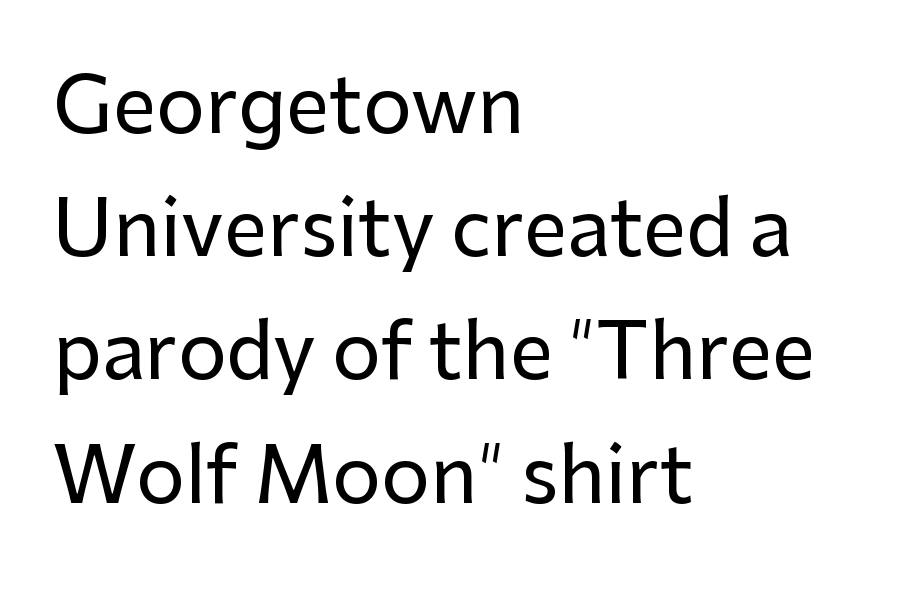
{"serif": "no", "italic": "no", "width": "normal", "stroke_contrast": "low", "x_height": "medium", "monospaced": "no", "underline": "no", "align": "left", "line_spacing": "normal", "line_spacing_ratio": 1.6, "letter_spacing": "normal", "letter_spacing_em": 0.0, "glyph_px": 77}
